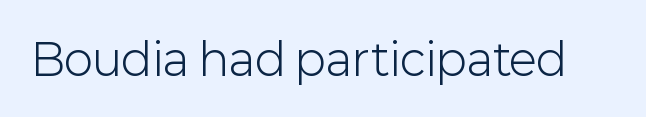
The passage shown is typed in a proportional face where columns would drift. In terms of letterform style, serifs are entirely absent. Decoration check: the copy has no underline. This is not heavy type; no bold has been used.
